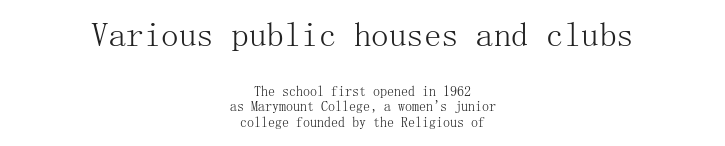
Classification — serif. What stands out about the letter spacing? Nothing — it is the standard amount. Ascenders rise straight up at ninety degrees. The paragraph has two soft edges and a firm central axis.
